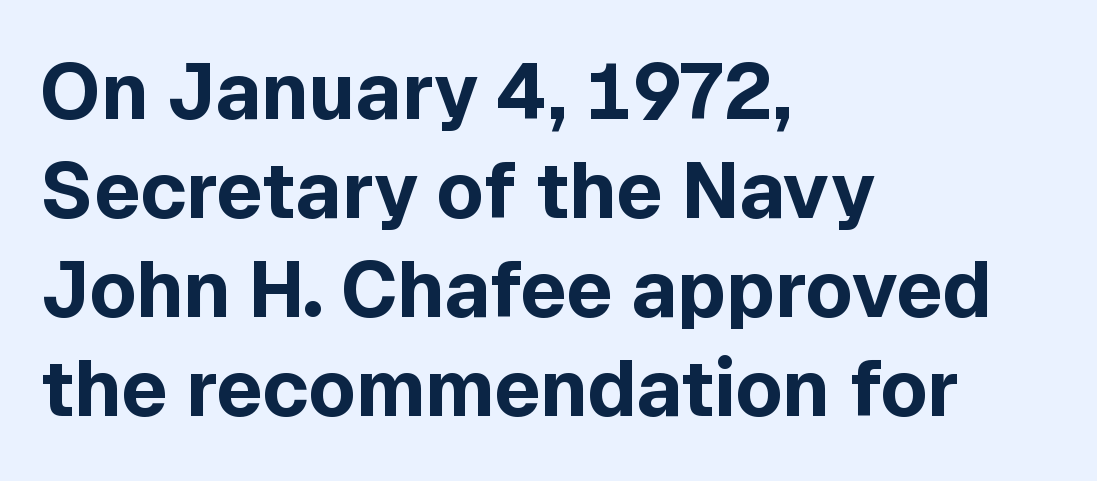
Q: Is the text bold? A: Yes.
Q: Is the text italic (slanted)? A: No, it is upright.
Q: Is the typeface a serif or a sans-serif typeface? A: Sans-serif.
Q: Is the text underlined? A: No.
Q: How is the paragraph aligned? A: Left-aligned.
Q: Is the spacing between letters normal or unusually wide? A: Normal.
Q: Is the spacing between lines tight, normal or loose? A: Normal.
Q: Width (condensed, normal, or wide)? A: Normal.
Q: x-height? A: Medium.
Q: Monospaced? A: No.
